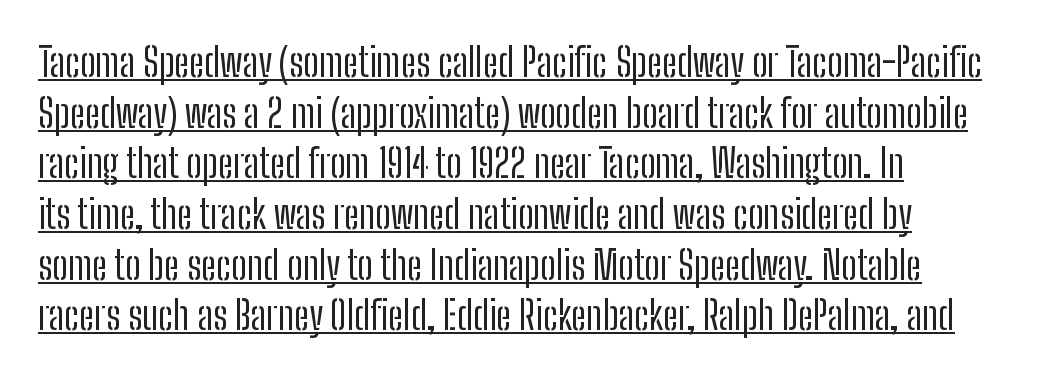
The image shows 39 px regular-weight, condensed sans-serif type, upright; set left-aligned, normal line spacing (1.3x), normal letter spacing, underlined; low stroke contrast and a medium x-height.
